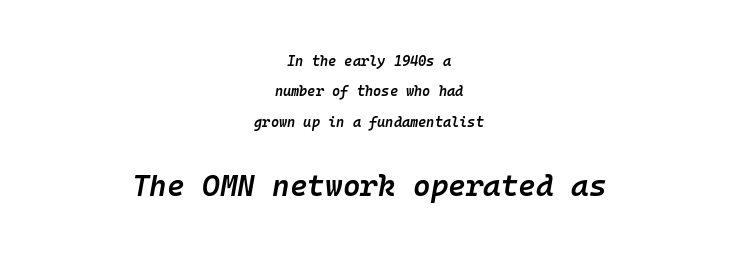
The image shows 30 px semibold type, italic (leaning right), monospaced; set centered, loose line spacing (2.17x), normal letter spacing, not underlined; the second (bottom) block is 2.14x larger; low stroke contrast and a medium x-height.
